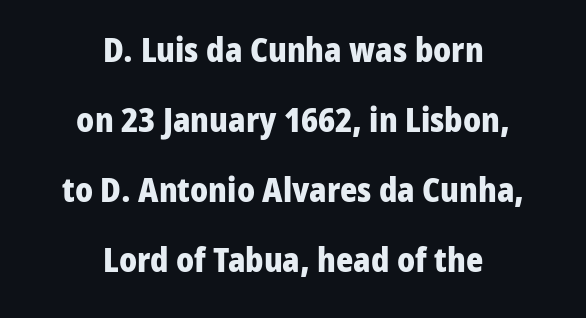
The image shows 33 px heavy sans-serif type, upright; set centered, loose line spacing (2.12x), normal letter spacing, not underlined; low stroke contrast and a medium x-height.
